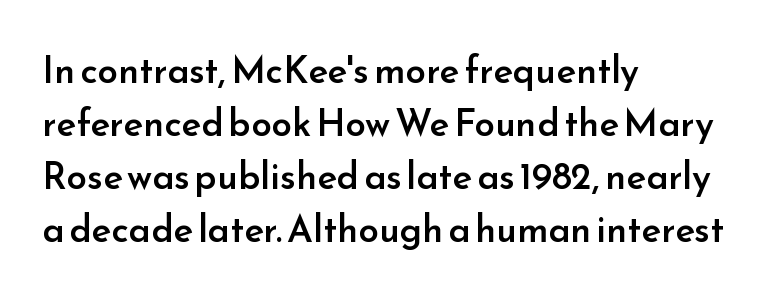
To sum up the face: it is a sans, with no serifs. The text block is weighted toward the left margin, trailing off unevenly rightward. Has an underline been added? It has not. Regarding leading, the lines here are spaced in the standard way.
